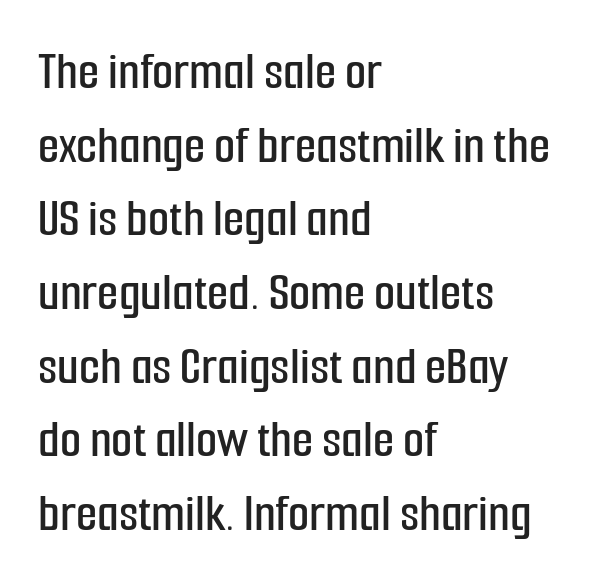
Q: Is the text italic (slanted)? A: No, it is upright.
Q: Is the typeface a serif or a sans-serif typeface? A: Sans-serif.
Q: Is the text underlined? A: No.
Q: How is the paragraph aligned? A: Left-aligned.
Q: Is the spacing between letters normal or unusually wide? A: Normal.
Q: Is the spacing between lines tight, normal or loose? A: Normal.
Q: Width (condensed, normal, or wide)? A: Condensed.
Q: Stroke contrast? A: Low.
Q: x-height? A: Medium.
Q: Monospaced? A: No.
